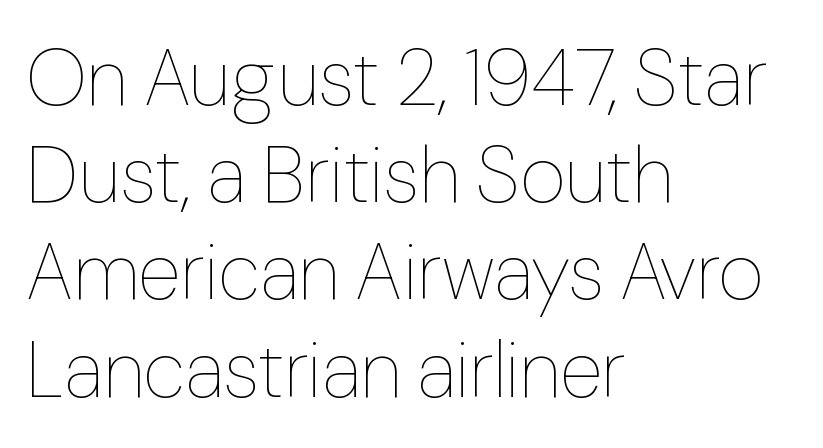
Q: Is the text bold? A: No.
Q: Is the text italic (slanted)? A: No, it is upright.
Q: Is the text underlined? A: No.
Q: How is the paragraph aligned? A: Left-aligned.
Q: Is the spacing between letters normal or unusually wide? A: Normal.
Q: Width (condensed, normal, or wide)? A: Normal.
Q: Stroke contrast? A: Low.
Q: x-height? A: Medium.
Q: Monospaced? A: No.
